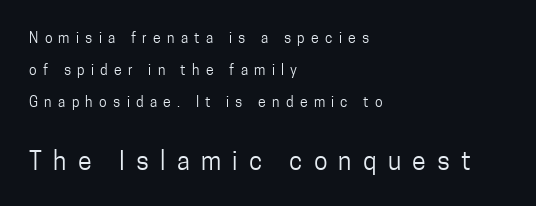
{"italic": "no", "bold": "no", "underline": "no", "align": "left", "line_spacing": "loose", "line_spacing_ratio": 2.28, "letter_spacing": "wide", "letter_spacing_em": 0.45, "larger_block": "second", "size_ratio": 1.79, "glyph_px": 25}
